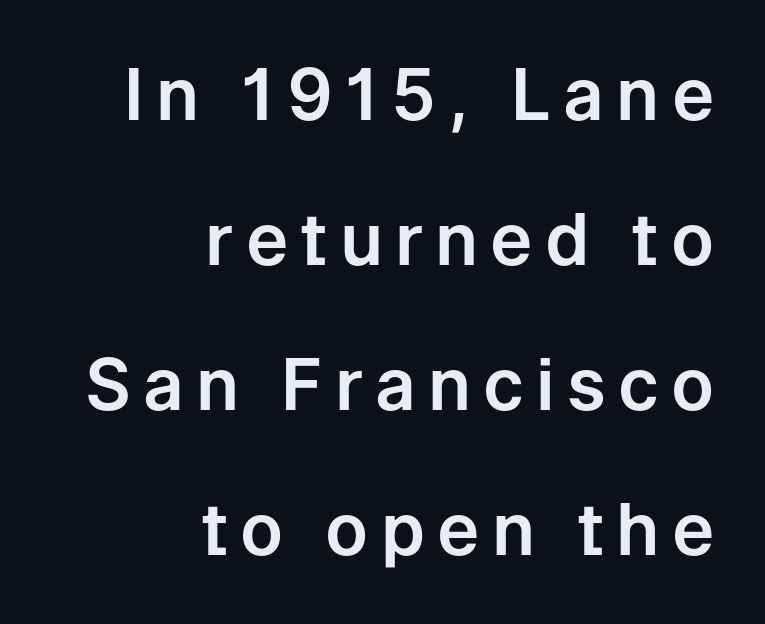
Think of a printed novel: that variable character pitch is what you see here. The passage shown is typeset with a sans-serif family. Is there much room between lines? Yes — plenty of vertical air separates them. The text block is weighted toward the right margin, trailing off unevenly leftward. Lines of text with bare space underneath.
